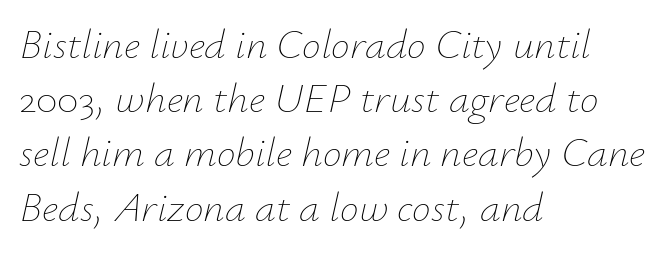
The image shows 42 px thin type, italic (leaning right); set left-aligned, normal line spacing (1.29x), normal letter spacing, not underlined; low stroke contrast and a small x-height.
